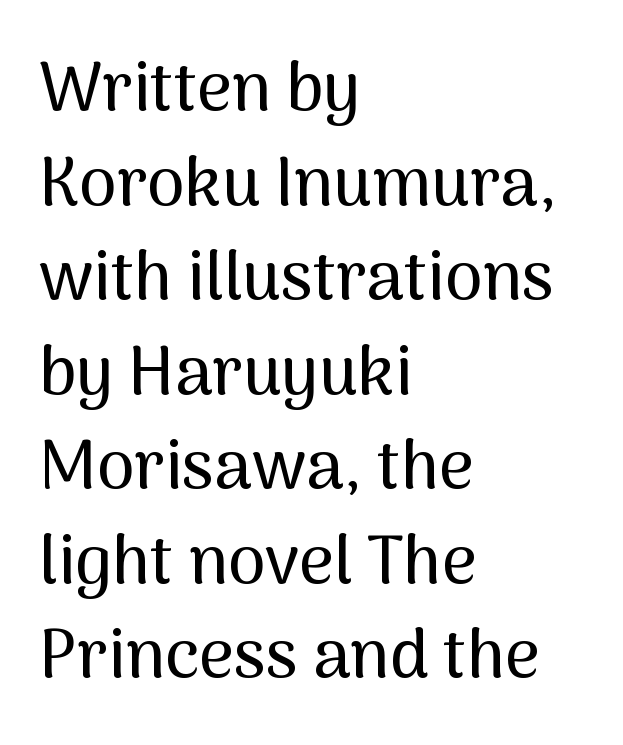
Decoration check: the copy has no underline. The horizontal fit of the characters is conventional and even. Think of a printed novel: that variable character pitch is what you see here. Is the block centered? No — it sits flush against the left margin. The lettering holds an erect, upright posture throughout.
